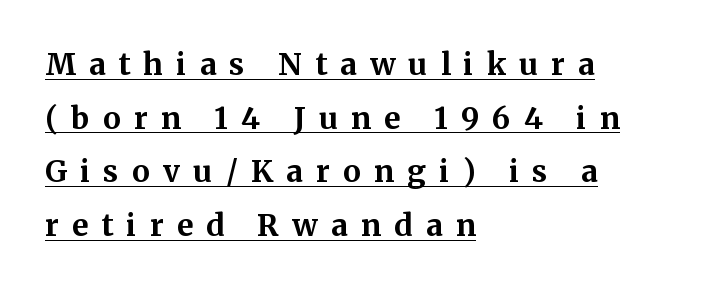
{"serif": "yes", "italic": "no", "bold": "yes", "weight": "bold", "width": "normal", "stroke_contrast": "medium", "x_height": "medium", "monospaced": "no", "underline": "yes", "align": "left", "line_spacing_ratio": 1.79, "letter_spacing": "wide", "letter_spacing_em": 0.44, "glyph_px": 30}
